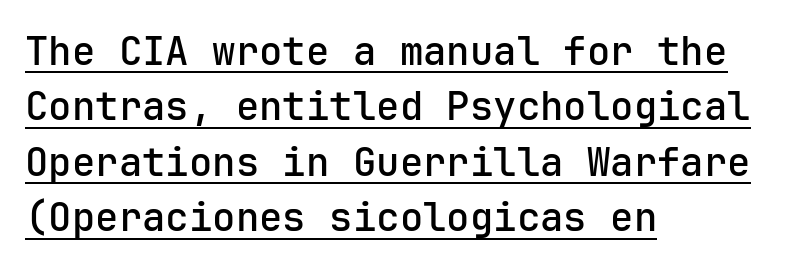
Q: Is the text bold? A: Semi-bold.
Q: Is the text italic (slanted)? A: No, it is upright.
Q: Is the typeface a serif or a sans-serif typeface? A: Sans-serif.
Q: Is the text underlined? A: Yes.
Q: How is the paragraph aligned? A: Left-aligned.
Q: Is the spacing between letters normal or unusually wide? A: Normal.
Q: Is the spacing between lines tight, normal or loose? A: Normal.
Q: Width (condensed, normal, or wide)? A: Normal.
Q: Stroke contrast? A: Low.
Q: x-height? A: Medium.
